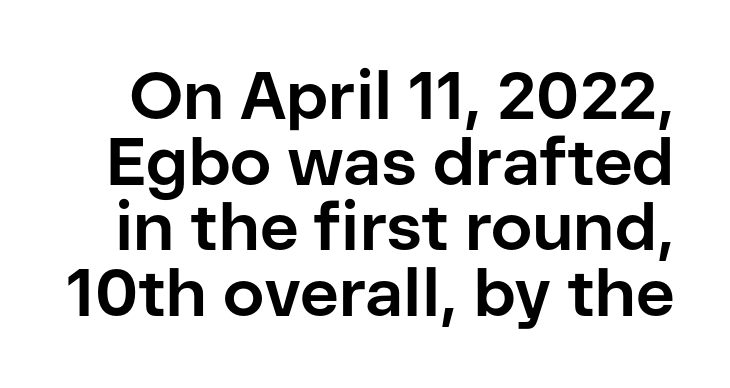
Each letter's strokes conclude bluntly, with no projecting serifs. Any mark beneath the type? The region is blank. Regarding leading, the lines here are crowded together. No italicization has been applied; the sample stays upright. A dark, heavy texture on the line: the type is bold. The horizontal fit of the characters is conventional and even.
